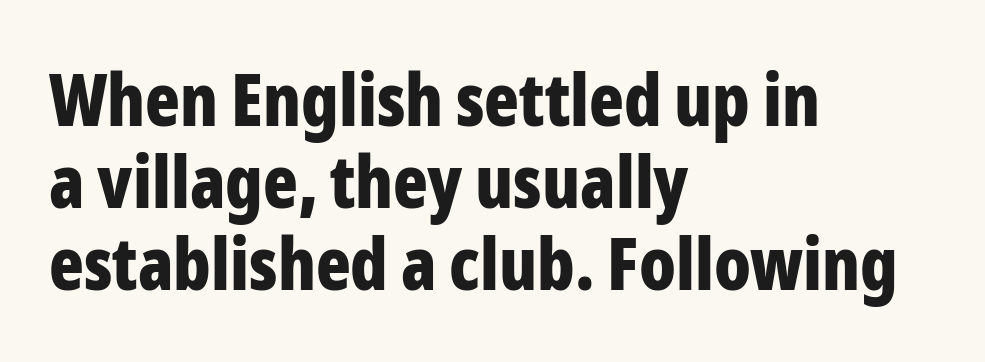
The passage shown is not underscored anywhere. Each letter keeps its own natural width here, so spacing adapts to shape. The axis of the letterforms is exactly vertical. The rendering keeps characters at their native spacing. What kind of face is this? One without serifs — a sans. Vertical spacing — tight.
